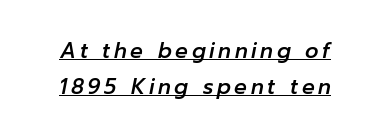
A typesetter would mark this as italic. Check the space under the baseline: a stroke is drawn there. Each line is balanced around a shared central axis.
